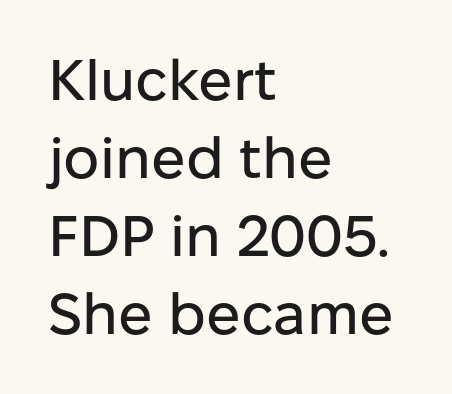
The image shows 57 px sans-serif type, upright; set left-aligned, normal line spacing (1.37x), normal letter spacing, not underlined; low stroke contrast and a medium x-height.
